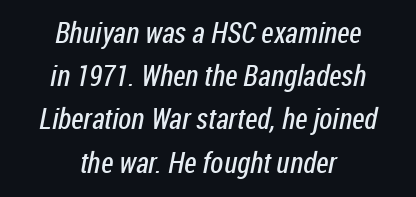
These lines are rendered in a variable-pitch font. Each letter's strokes conclude bluntly, with no projecting serifs. Nothing unusual about the tracking: characters are spaced as the font intends. Leading matches the norm, producing a regular column.
